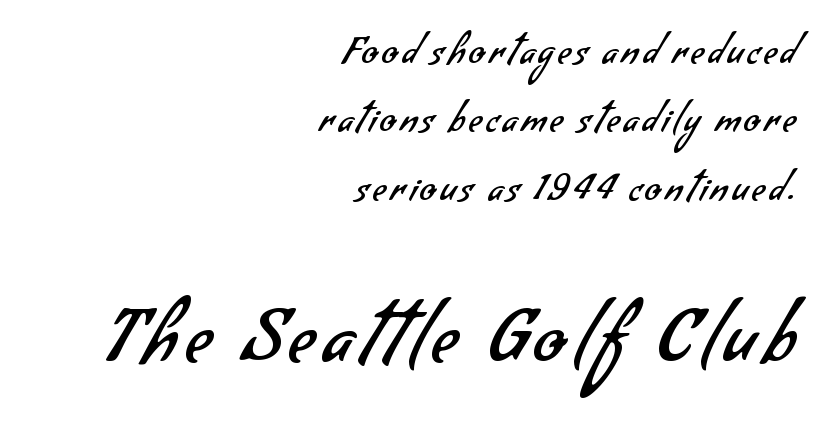
The image shows 73 px regular-weight sans-serif type; set right-aligned, loose line spacing (1.9x), not underlined; the second (bottom) block is 2.03x larger; low stroke contrast and a small x-height.
